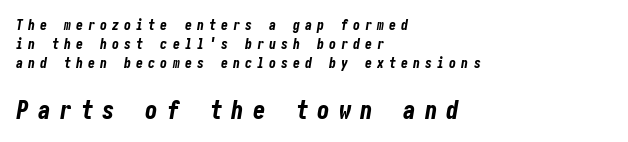
Bold? Absolutely — the strokes are thick and heavy. Of the two passages, the one underneath uses the larger point size. Honestly, there is no underline to notice here at all. Tall strokes in this sample are angled rather than plumb. Tracking here is generous; glyphs stand well apart from one another. Does the copy run flush right? No — it runs flush left.
